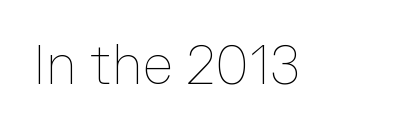
Q: Is the text bold? A: No.
Q: Is the text italic (slanted)? A: No, it is upright.
Q: Is the text underlined? A: No.
Q: Is the spacing between letters normal or unusually wide? A: Normal.
Q: Width (condensed, normal, or wide)? A: Normal.
Q: Stroke contrast? A: Low.
Q: x-height? A: Medium.
Q: Monospaced? A: No.
